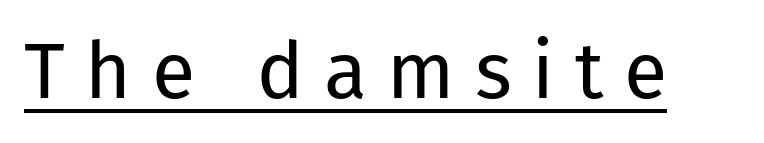
Stem width sits at or under what a default text font uses. Varying glyph widths throughout — classic text-font behaviour. Posture: upright roman. This sample uses expanded letter spacing, leaving extra air between glyphs.
